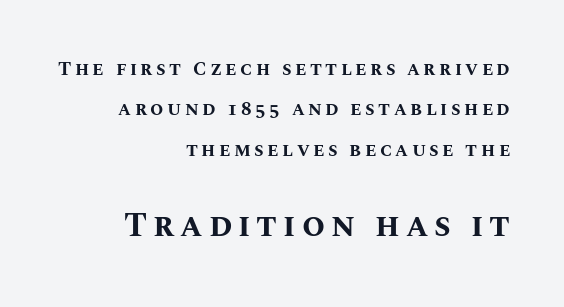
Q: Is the text bold? A: Yes.
Q: Is the text italic (slanted)? A: No, it is upright.
Q: Is the text underlined? A: No.
Q: How is the paragraph aligned? A: Right-aligned.
Q: Is the spacing between lines tight, normal or loose? A: Loose.
Q: Which block of text is set in a larger size, the first (top) or the second (bottom)? A: The second (bottom) one.
Q: Width (condensed, normal, or wide)? A: Normal.
Q: Stroke contrast? A: Medium.
Q: x-height? A: Large.
Q: Monospaced? A: No.
